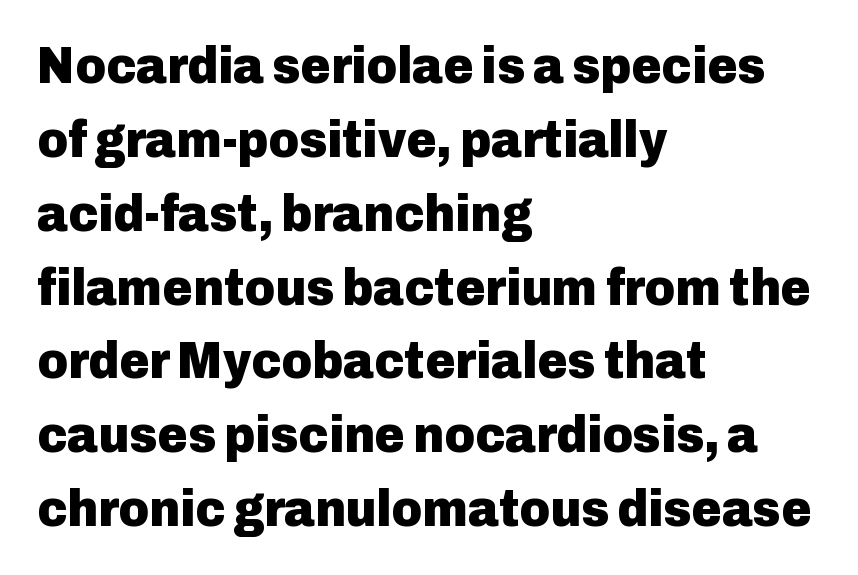
Q: Is the text bold? A: Yes.
Q: Is the text italic (slanted)? A: No, it is upright.
Q: Is the typeface a serif or a sans-serif typeface? A: Sans-serif.
Q: Is the text underlined? A: No.
Q: How is the paragraph aligned? A: Left-aligned.
Q: Is the spacing between letters normal or unusually wide? A: Normal.
Q: Is the spacing between lines tight, normal or loose? A: Normal.
Q: Width (condensed, normal, or wide)? A: Normal.
Q: Stroke contrast? A: Low.
Q: x-height? A: Medium.
Q: Monospaced? A: No.
